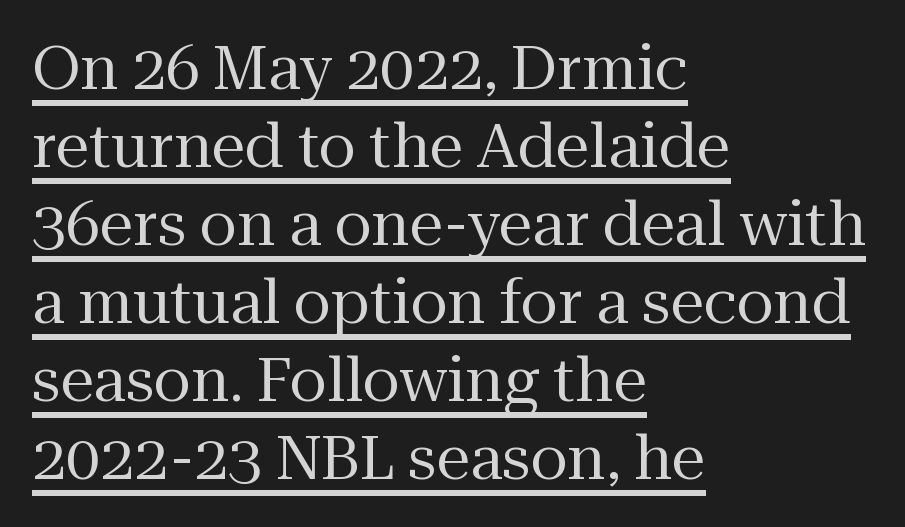
Caption: standard tracking, unaltered. Every character sits straight up, as roman type does. A typesetter would call this proportional, since set widths differ per character. This sample keeps an unexceptional amount of space between lines. Visually the block forms a straight wall on the left and a jagged coastline on the right.
